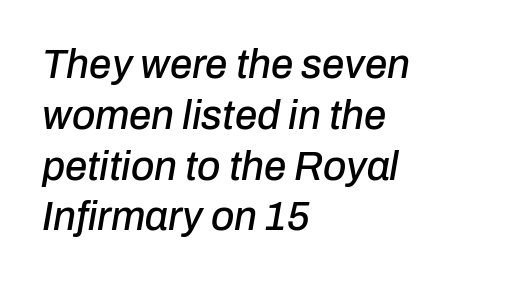
The image shows 40 px text type, italic (leaning right); set left-aligned, normal line spacing (1.27x), normal letter spacing, not underlined; low stroke contrast and a medium x-height.
